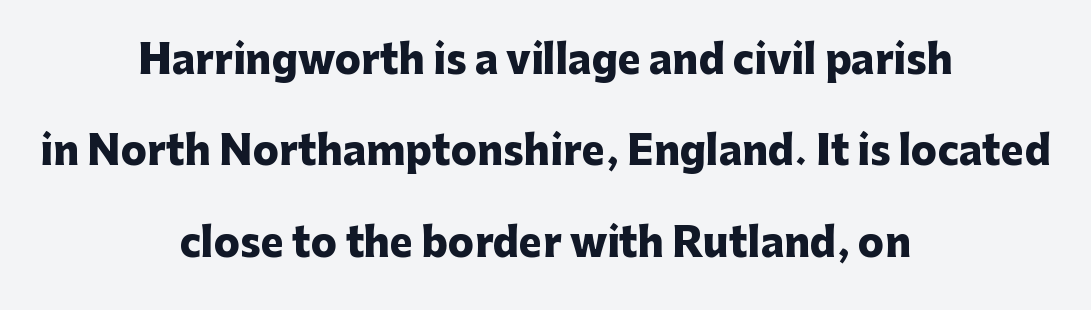
Q: Is the text bold? A: Yes.
Q: Is the text italic (slanted)? A: No, it is upright.
Q: Is the typeface a serif or a sans-serif typeface? A: Sans-serif.
Q: Is the text underlined? A: No.
Q: How is the paragraph aligned? A: Centered.
Q: Is the spacing between letters normal or unusually wide? A: Normal.
Q: Is the spacing between lines tight, normal or loose? A: Loose.
Q: Width (condensed, normal, or wide)? A: Normal.
Q: Stroke contrast? A: Low.
Q: x-height? A: Medium.
Q: Monospaced? A: No.
